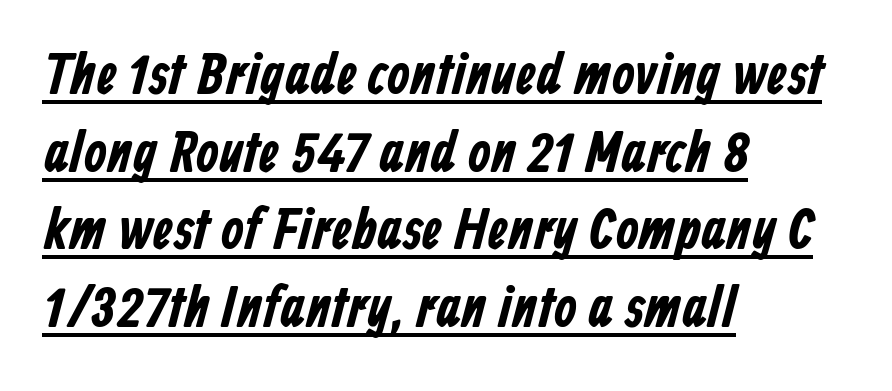
Font category for this specimen: sans-serif. Each word holds together tightly as a unit, with standard inter-letter gaps. These lines are rendered in a variable-pitch font. The lines in this sample share a left origin and differ only in where they stop. A normal amount of white space separates one row of letters from the next. Quick note: underline on.
